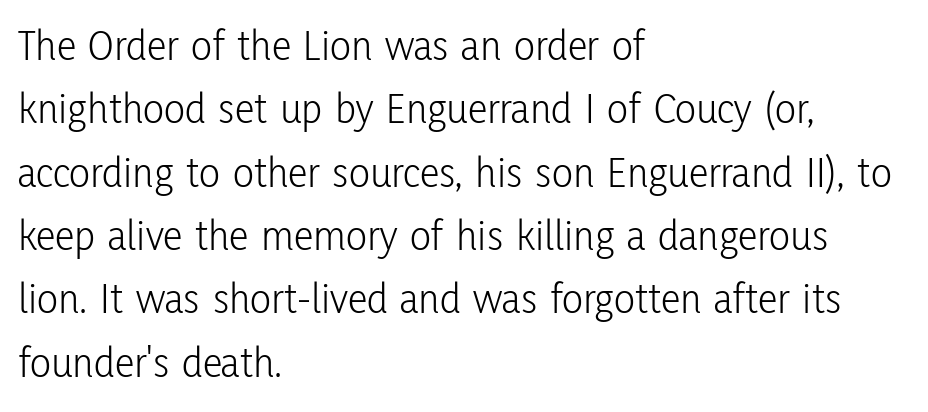
The foot of each line stays bare and open. Is this a sans? Yes — the strokes have no serifs. These lines are set flush left with a ragged right edge. If you drew a line through each stem, it would be perfectly vertical. Honestly, the row spacing looks completely unremarkable.
